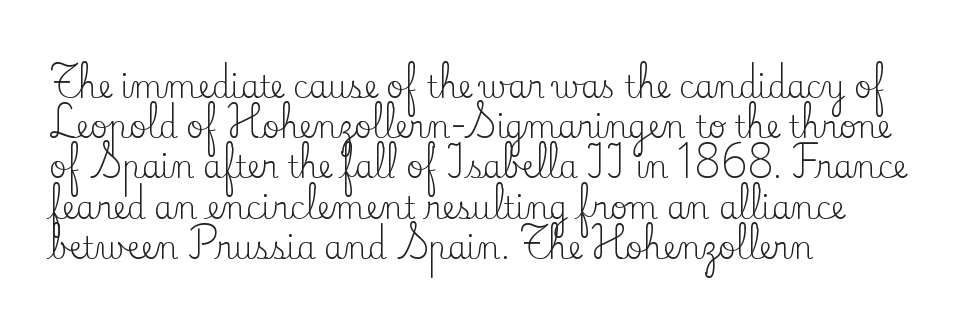
Q: Is the text bold? A: No.
Q: Is the text italic (slanted)? A: No, it is upright.
Q: Is the text underlined? A: No.
Q: How is the paragraph aligned? A: Left-aligned.
Q: Is the spacing between letters normal or unusually wide? A: Normal.
Q: Is the spacing between lines tight, normal or loose? A: Normal.
Q: Width (condensed, normal, or wide)? A: Normal.
Q: Stroke contrast? A: Low.
Q: x-height? A: Small.
Q: Monospaced? A: No.
